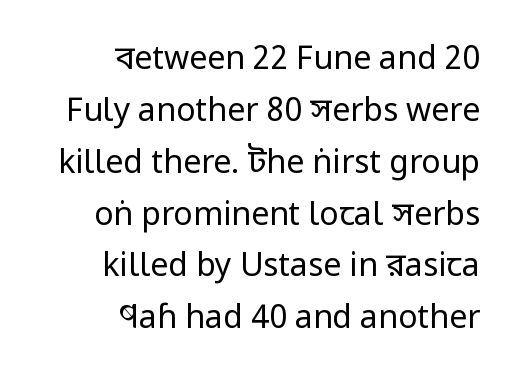
The characters are drawn with everyday or finer stroke widths. Casual observation: everything's shoved over to the right. Every stem runs plumb, perpendicular to the baseline. Reading down the column, the eye jumps a familiar distance to each next line. Students, note that the glyphs here touch the page at normal intervals. You could not count columns in this text — the font is proportionally spaced.
